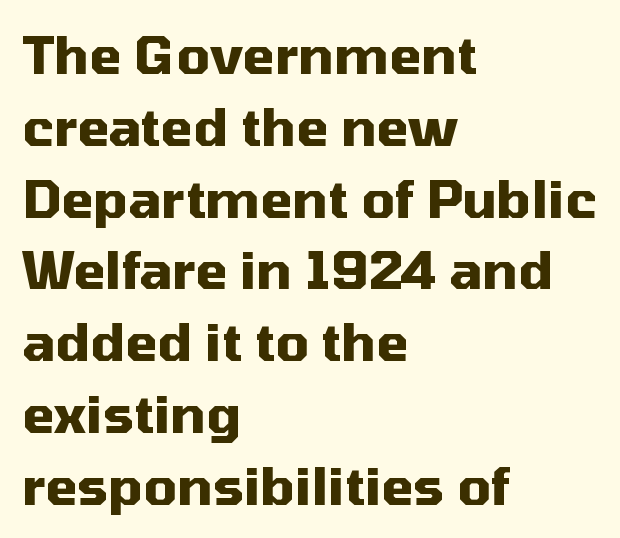
The image shows 52 px heavy sans-serif type, upright; set left-aligned, normal line spacing (1.38x), normal letter spacing, not underlined; medium stroke contrast and a medium x-height.
